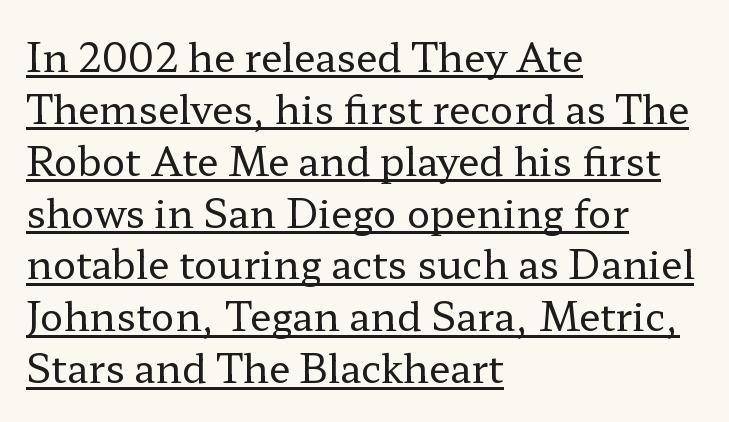
{"serif": "yes", "italic": "no", "bold": "no", "weight": "regular", "width": "wide", "stroke_contrast": "low", "x_height": "medium", "monospaced": "no", "underline": "yes", "align": "left", "line_spacing": "normal", "line_spacing_ratio": 1.33, "letter_spacing": "normal", "letter_spacing_em": 0.0, "glyph_px": 39}
